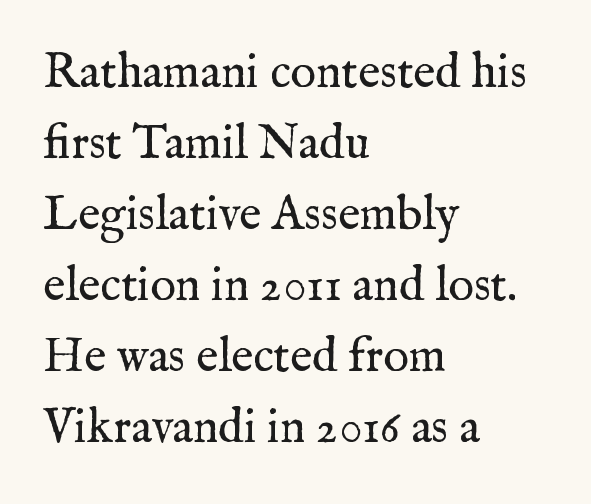
The image shows 48 px regular-weight serif type, upright; set left-aligned, normal line spacing (1.48x), normal letter spacing, not underlined; medium stroke contrast and a medium x-height.
